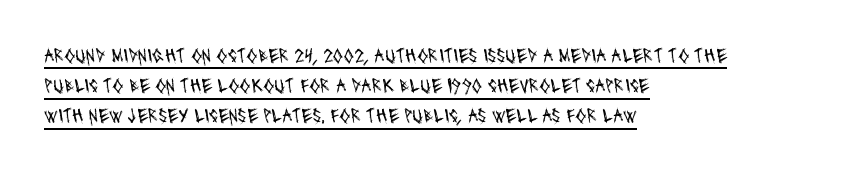
Q: Is the text bold? A: No.
Q: Is the text underlined? A: Yes.
Q: How is the paragraph aligned? A: Left-aligned.
Q: Is the spacing between letters normal or unusually wide? A: Normal.
Q: Is the spacing between lines tight, normal or loose? A: Normal.
